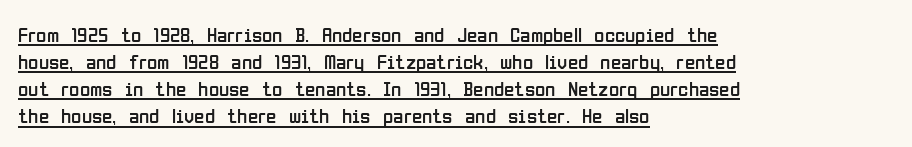
The image shows 21 px text type, upright; set left-aligned, normal line spacing (1.29x), normal letter spacing, underlined.
